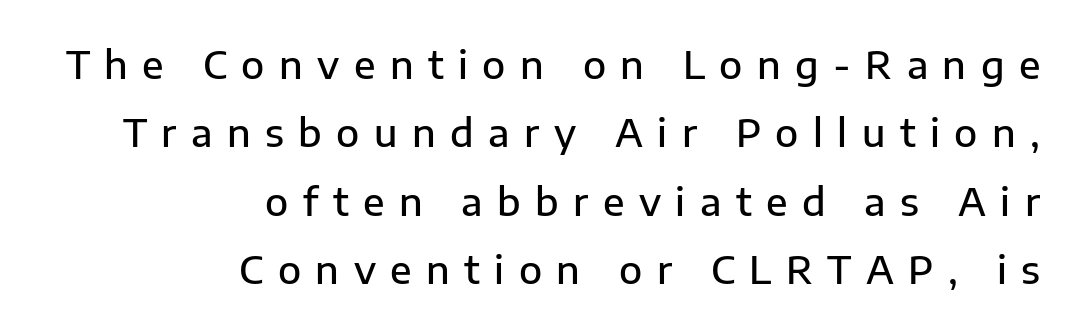
The image shows 38 px semibold sans-serif type, upright; set right-aligned, line spacing 1.8x, unusually wide letter spacing (+0.38 em), not underlined; low stroke contrast and a medium x-height.
